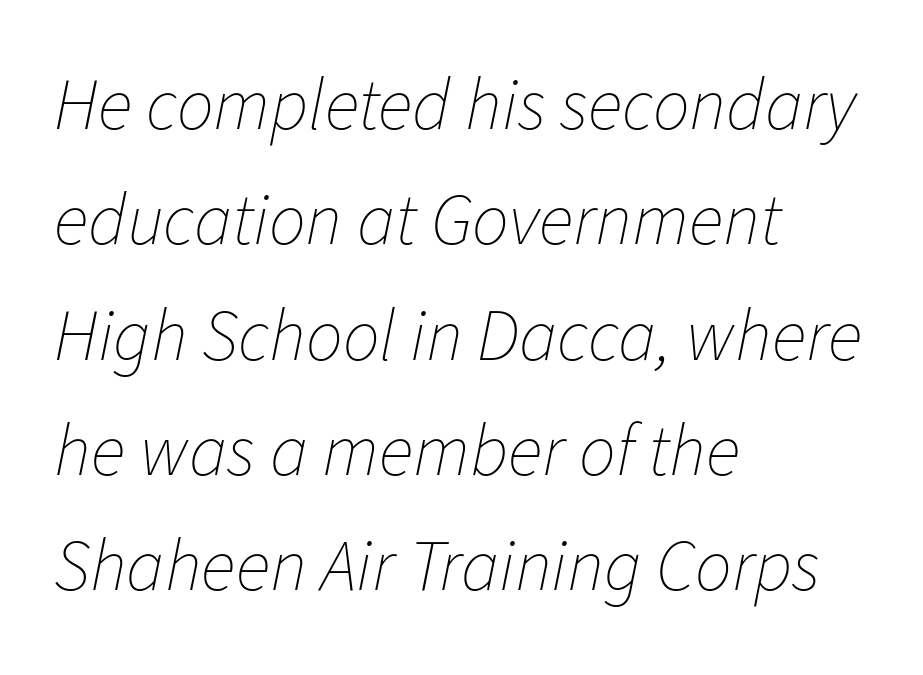
Vertical spacing — default. Visually the block forms a straight wall on the left and a jagged coastline on the right. Between one letter and the next there's only the usual sliver of space. On a weight scale, this lands at 450 or below.
